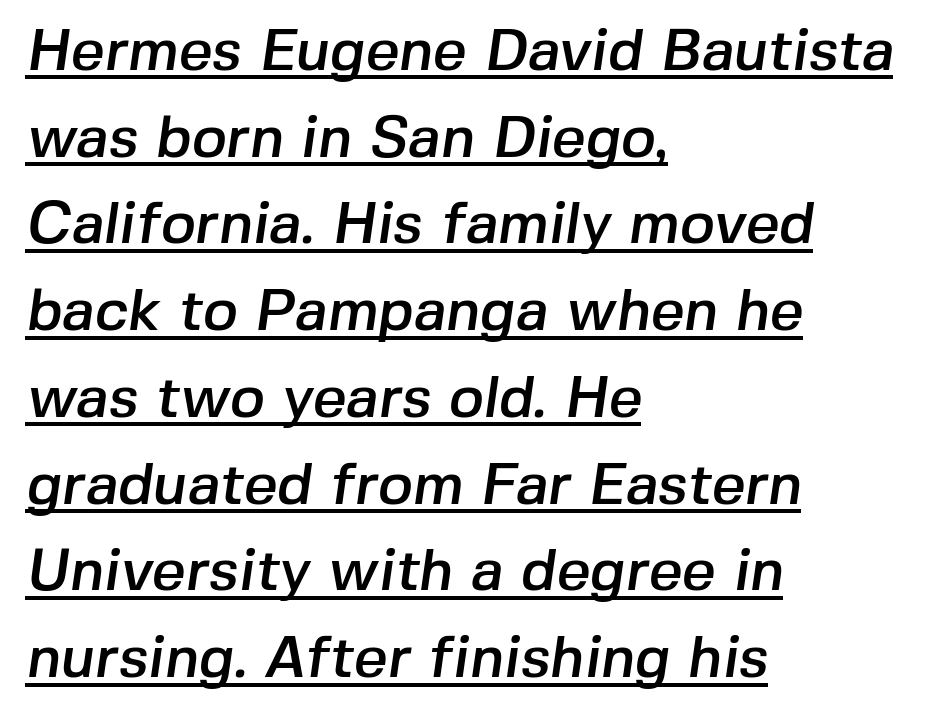
{"serif": "no", "width": "normal", "stroke_contrast": "low", "x_height": "medium", "monospaced": "no", "underline": "yes", "align": "left", "line_spacing": "normal", "line_spacing_ratio": 1.47, "letter_spacing": "normal", "letter_spacing_em": 0.0, "glyph_px": 59}
